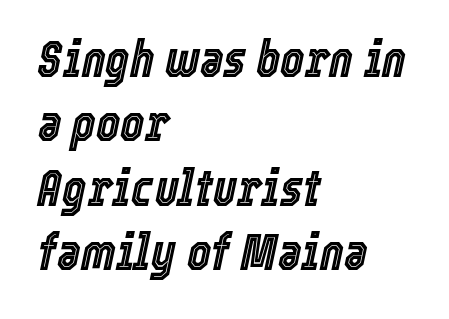
Q: Is the text italic (slanted)? A: Yes, it leans right by about 12 degrees.
Q: Is the text underlined? A: No.
Q: How is the paragraph aligned? A: Left-aligned.
Q: Is the spacing between letters normal or unusually wide? A: Normal.
Q: Is the spacing between lines tight, normal or loose? A: Normal.
Q: Width (condensed, normal, or wide)? A: Condensed.
Q: x-height? A: Medium.
Q: Monospaced? A: No.
